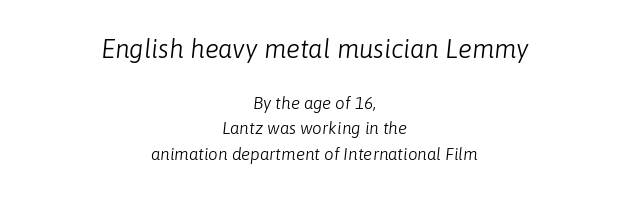
Q: Is the text bold? A: No.
Q: Is the text italic (slanted)? A: Yes, it leans right by about 6 degrees.
Q: Is the text underlined? A: No.
Q: How is the paragraph aligned? A: Centered.
Q: Is the spacing between letters normal or unusually wide? A: Normal.
Q: Is the spacing between lines tight, normal or loose? A: Normal.
Q: Which block of text is set in a larger size, the first (top) or the second (bottom)? A: The first (top) one.
